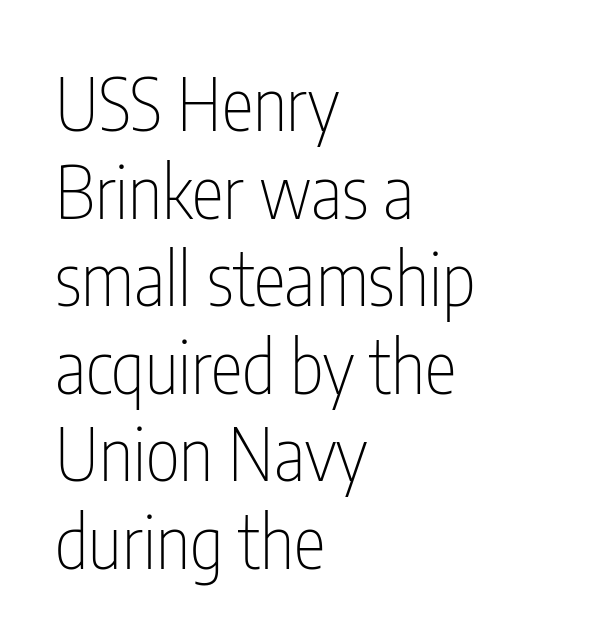
{"serif": "no", "italic": "no", "bold": "no", "weight": "thin", "width": "condensed", "stroke_contrast": "low", "x_height": "medium", "monospaced": "no", "underline": "no", "align": "left", "line_spacing_ratio": 1.2, "letter_spacing": "normal", "letter_spacing_em": 0.0, "glyph_px": 73}
